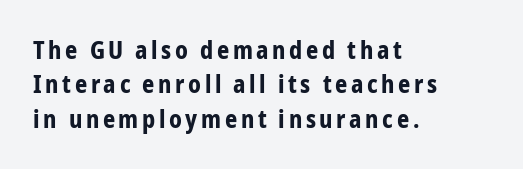
Q: Is the text bold? A: Yes.
Q: Is the text italic (slanted)? A: No, it is upright.
Q: Is the text underlined? A: No.
Q: How is the paragraph aligned? A: Left-aligned.
Q: Is the spacing between lines tight, normal or loose? A: Normal.
